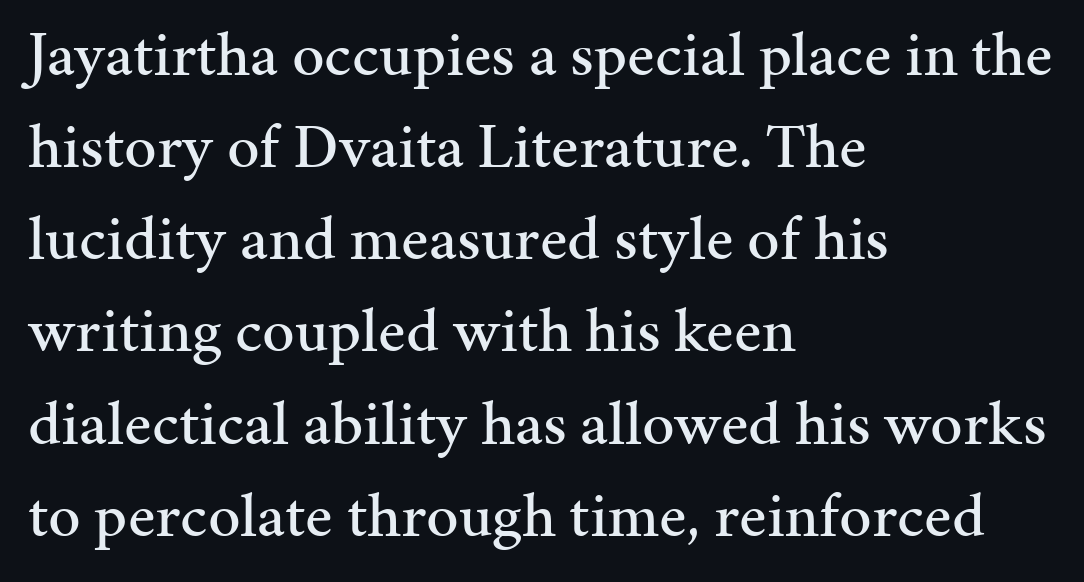
The image shows 64 px serif type, upright; set left-aligned, normal line spacing (1.44x), normal letter spacing, not underlined; medium stroke contrast and a medium x-height.
